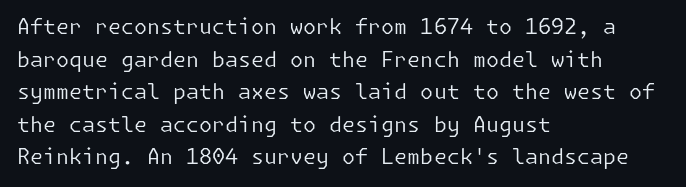
{"italic": "no", "bold": "no", "underline": "no", "align": "left", "line_spacing": "normal", "line_spacing_ratio": 1.55, "letter_spacing": "normal", "letter_spacing_em": 0.0, "glyph_px": 21}
